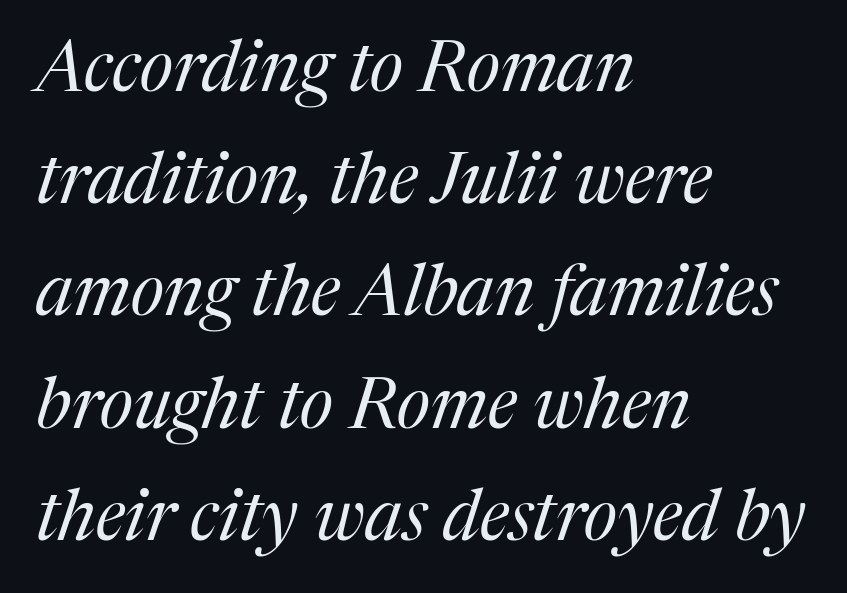
Anything drawn beneath the words? Only blank space. The font's italic variant was chosen for this text. Here the glyphs are tracked normally, forming tight word shapes. The designer went with a serif here, giving each stem small feet. This sample has the flowing, uneven cadence of proportional lettering.
